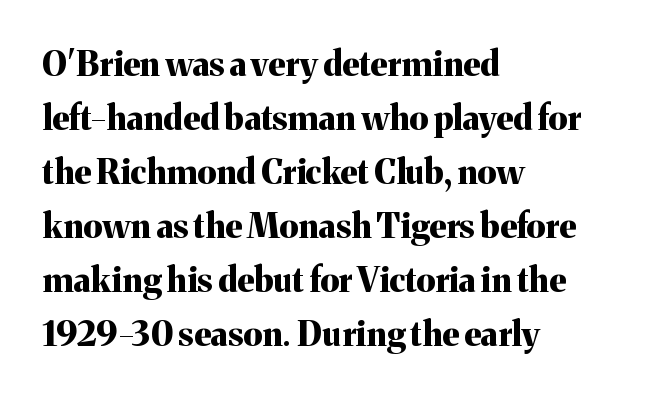
The image shows 34 px bold serif type, upright; set left-aligned, normal line spacing (1.59x), normal letter spacing, not underlined; medium stroke contrast and a medium x-height.
